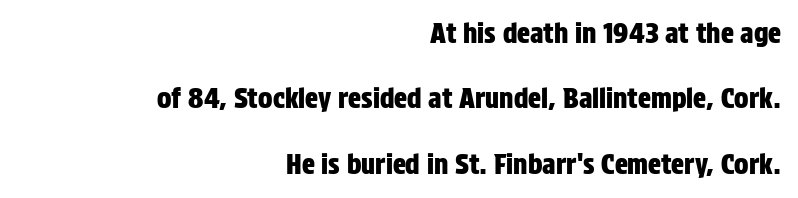
{"italic": "no", "underline": "no", "align": "right", "line_spacing": "loose", "line_spacing_ratio": 2.42, "letter_spacing": "normal", "letter_spacing_em": 0.0, "glyph_px": 27}
